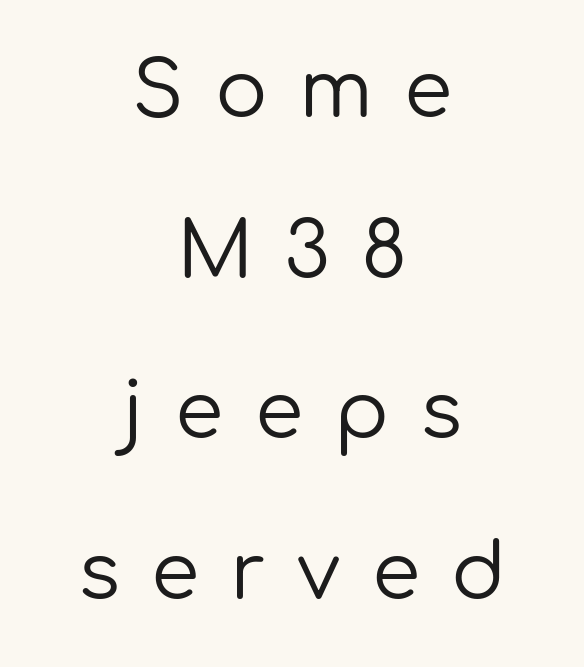
The image shows 78 px regular-weight sans-serif type, upright; set centered, loose line spacing (2.06x), unusually wide letter spacing (+0.4 em), not underlined; low stroke contrast and a medium x-height.
